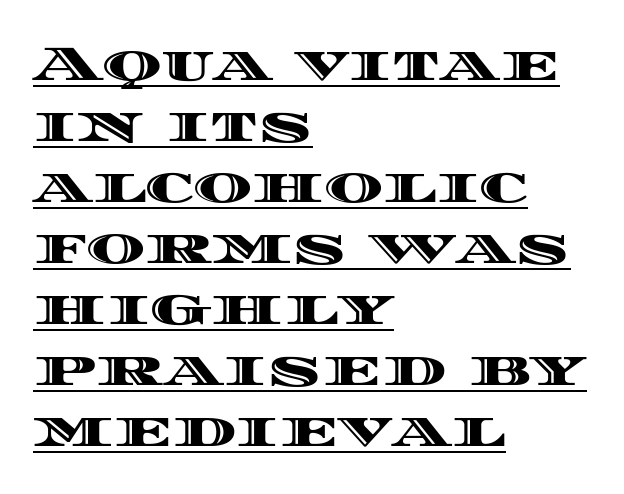
The image shows 50 px wide type, upright; set left-aligned, line spacing 1.22x, normal letter spacing, underlined; a large x-height.
